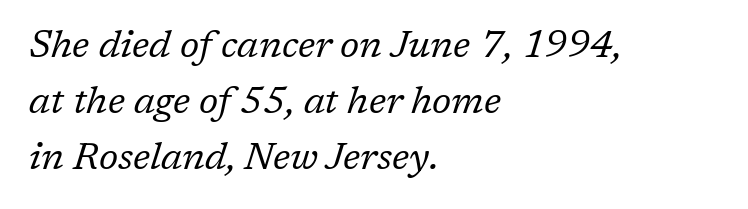
No word sits above an underline. In terms of letterform style, serifs are clearly present. Notice how the passage keeps a crisp vertical edge on the left only. Think of a printed novel: that variable character pitch is what you see here. Spacing between characters is what you'd get straight out of the box. Summary of weight: not heavy and not bold.
